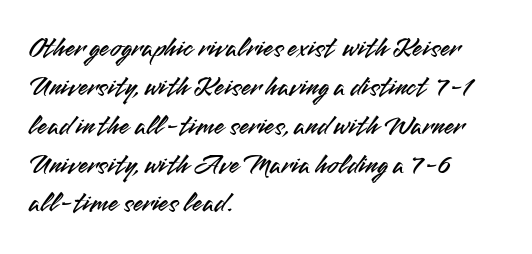
The image shows 29 px sans-serif type; set left-aligned, normal line spacing (1.34x), normal letter spacing, not underlined; medium stroke contrast and a small x-height.
